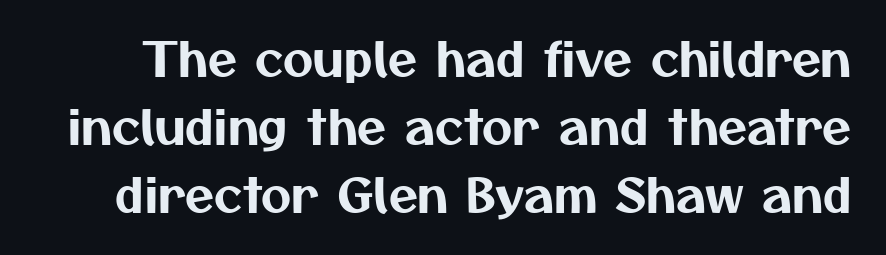
Q: Is the typeface a serif or a sans-serif typeface? A: Sans-serif.
Q: Is the text underlined? A: No.
Q: Is the spacing between letters normal or unusually wide? A: Normal.
Q: Is the spacing between lines tight, normal or loose? A: Normal.
Q: Width (condensed, normal, or wide)? A: Normal.
Q: Stroke contrast? A: Medium.
Q: x-height? A: Medium.
Q: Monospaced? A: No.
